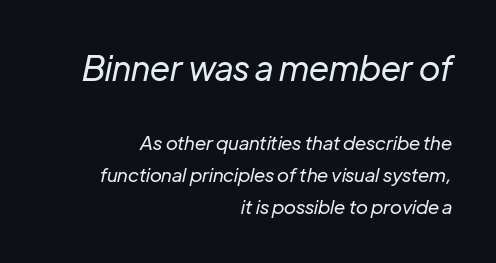
Q: Is the text bold? A: No.
Q: Is the text italic (slanted)? A: Yes, it leans right by about 12 degrees.
Q: Is the text underlined? A: No.
Q: How is the paragraph aligned? A: Right-aligned.
Q: Is the spacing between letters normal or unusually wide? A: Normal.
Q: Is the spacing between lines tight, normal or loose? A: Normal.
Q: Which block of text is set in a larger size, the first (top) or the second (bottom)? A: The first (top) one.
Q: Width (condensed, normal, or wide)? A: Normal.
Q: Stroke contrast? A: Low.
Q: x-height? A: Medium.
Q: Monospaced? A: No.
